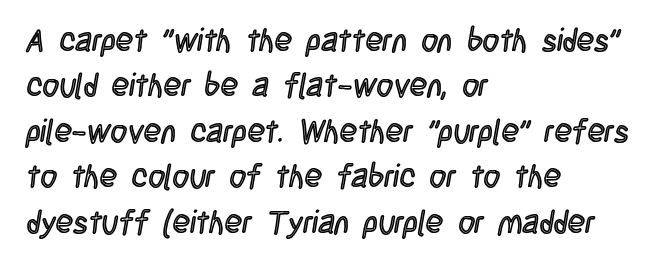
Each letter keeps its own natural width here, so spacing adapts to shape. The area under the type is left untouched. Each line starts at the same left margin while the right side varies. Does the leading feel generous? No, just average. Words appear dense and cohesive because spacing is normal.
